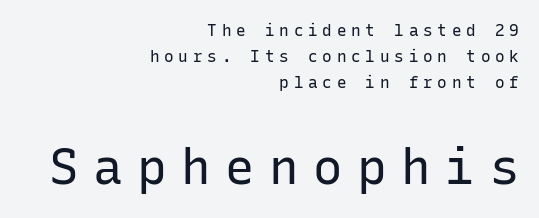
How would I describe the line gaps? Plain and ordinary. Stem width sits at or under what a default text font uses. Observe the absence of serifs on each vertical stroke in this sample. Which margin do the lines hug? The right one — the left edge is uneven. The rendering inserts visible extra space after every character. Spacing verdict: monospaced, one width for all characters.
